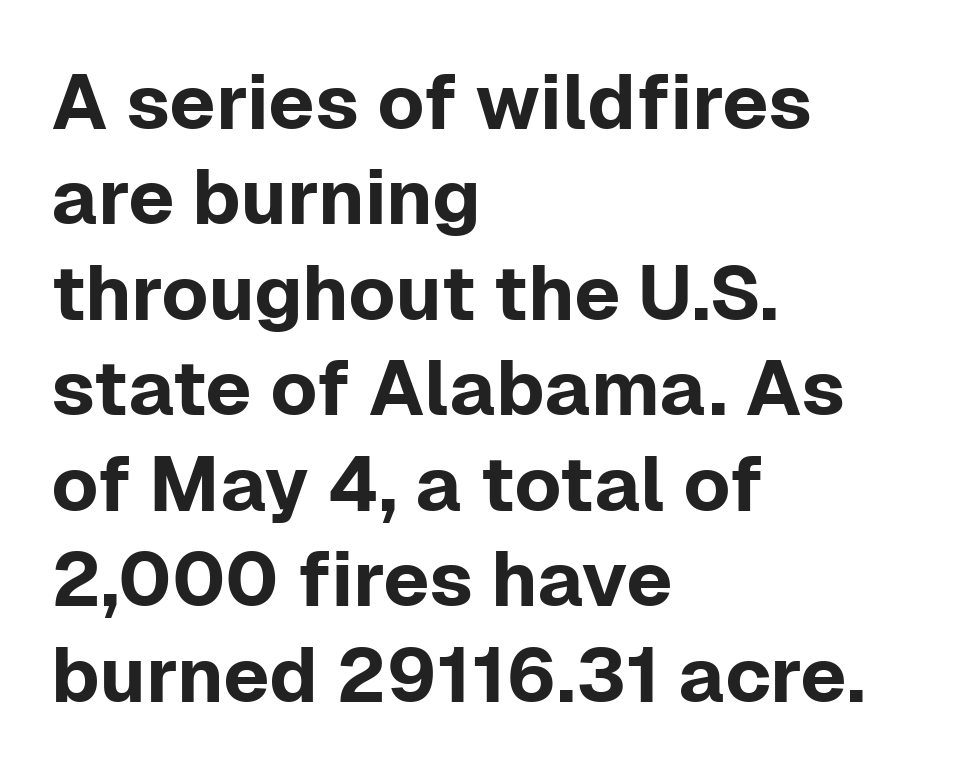
These lines stack with their left ends in a neat column. This is roman type, the default non-slanted kind. Nothing unusual about the tracking: characters are spaced as the font intends. This sample has the flowing, uneven cadence of proportional lettering. The baseline area is clear. Is this a sans? Yes — the strokes have no serifs.
